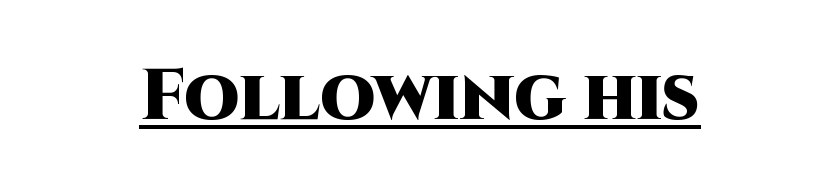
The image shows 71 px heavy sans-serif type, upright; set normal letter spacing, underlined; high stroke contrast and a large x-height.
